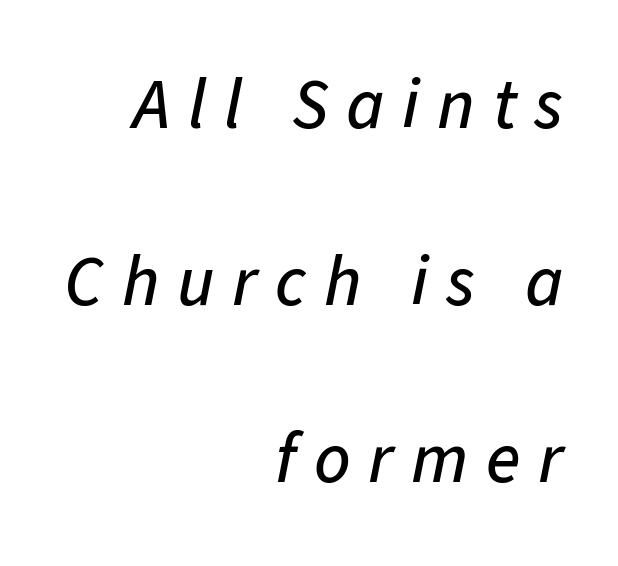
{"italic": "yes", "lean": "right", "slant_degrees": 11, "width": "normal", "stroke_contrast": "low", "x_height": "medium", "monospaced": "no", "underline": "no", "align": "right", "line_spacing": "loose", "line_spacing_ratio": 2.49, "letter_spacing": "wide", "letter_spacing_em": 0.25, "glyph_px": 71}
